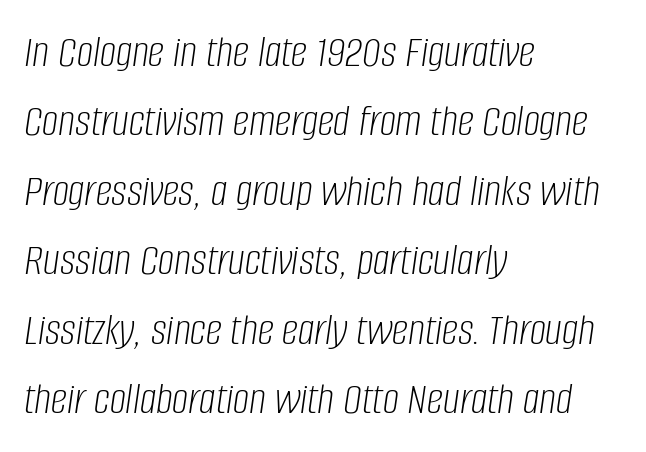
Q: Is the text bold? A: No.
Q: Is the text italic (slanted)? A: Yes, it leans right by about 8 degrees.
Q: Is the text underlined? A: No.
Q: How is the paragraph aligned? A: Left-aligned.
Q: Is the spacing between letters normal or unusually wide? A: Normal.
Q: Is the spacing between lines tight, normal or loose? A: Normal.
Q: Width (condensed, normal, or wide)? A: Condensed.
Q: Stroke contrast? A: Low.
Q: x-height? A: Large.
Q: Monospaced? A: No.
